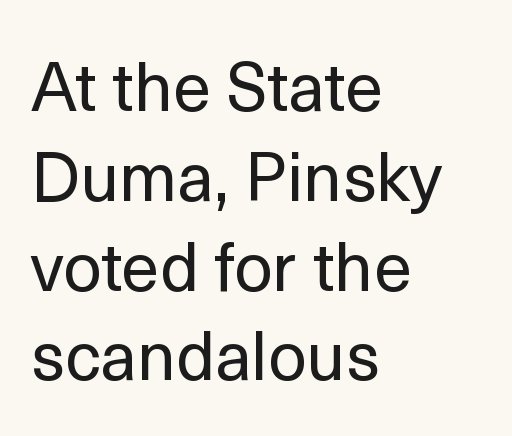
Q: Is the text bold? A: No.
Q: Is the text italic (slanted)? A: No, it is upright.
Q: Is the typeface a serif or a sans-serif typeface? A: Sans-serif.
Q: Is the text underlined? A: No.
Q: How is the paragraph aligned? A: Left-aligned.
Q: Is the spacing between letters normal or unusually wide? A: Normal.
Q: Is the spacing between lines tight, normal or loose? A: Normal.
Q: Width (condensed, normal, or wide)? A: Normal.
Q: x-height? A: Medium.
Q: Monospaced? A: No.
